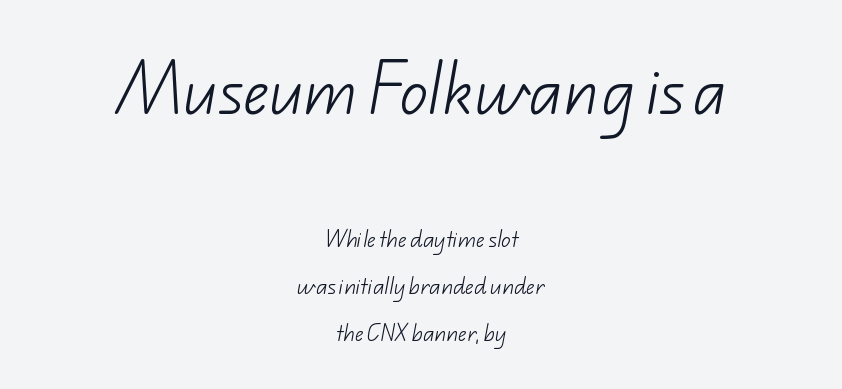
Q: Is the text bold? A: No.
Q: Is the typeface a serif or a sans-serif typeface? A: Sans-serif.
Q: Is the text underlined? A: No.
Q: How is the paragraph aligned? A: Centered.
Q: Is the spacing between letters normal or unusually wide? A: Normal.
Q: Is the spacing between lines tight, normal or loose? A: Loose.
Q: Which block of text is set in a larger size, the first (top) or the second (bottom)? A: The first (top) one.
Q: Width (condensed, normal, or wide)? A: Normal.
Q: Stroke contrast? A: Low.
Q: x-height? A: Small.
Q: Monospaced? A: No.
